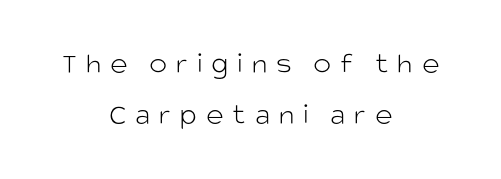
Q: Is the text bold? A: No.
Q: Is the text italic (slanted)? A: No, it is upright.
Q: Is the typeface a serif or a sans-serif typeface? A: Sans-serif.
Q: Is the text underlined? A: No.
Q: How is the paragraph aligned? A: Centered.
Q: Is the spacing between letters normal or unusually wide? A: Unusually wide.
Q: Is the spacing between lines tight, normal or loose? A: Normal.
Q: Width (condensed, normal, or wide)? A: Normal.
Q: Stroke contrast? A: Low.
Q: x-height? A: Large.
Q: Monospaced? A: No.
